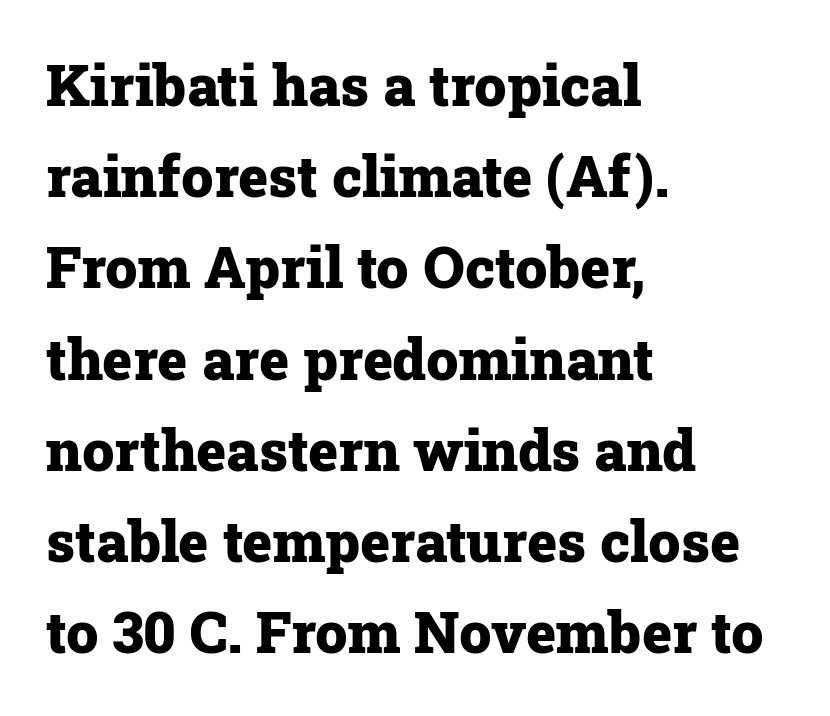
Characters follow at the spacing the type designer built in. Classification — serif. Line spacing here is normal. A bare baseline throughout the passage. The rendering uses natural spacing where letterforms have individual widths.
